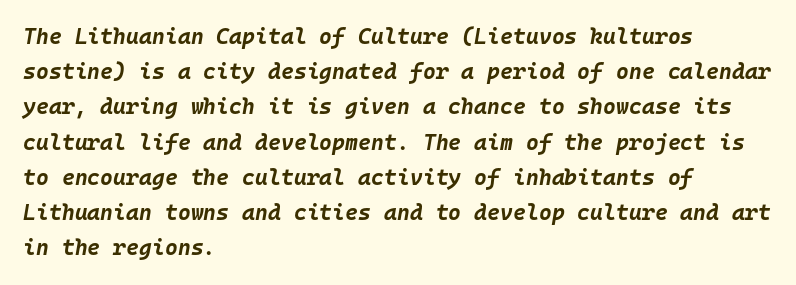
Lines of text with bare space underneath. A typesetter would mark this as italic. Reading down the column, the eye jumps a familiar distance to each next line. The ragged edge is on the right, which tells us the setting is flush left. On the weight axis this lands at bold, roughly 700.
